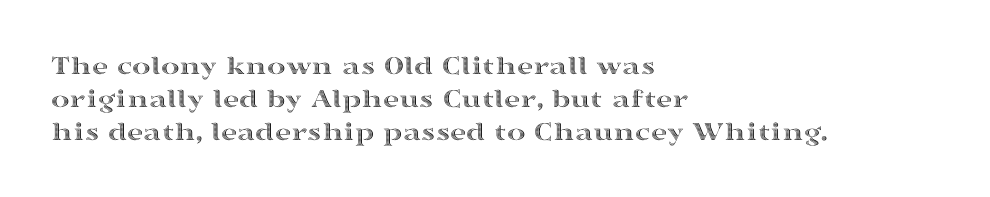
Q: Is the text italic (slanted)? A: No, it is upright.
Q: Is the text underlined? A: No.
Q: How is the paragraph aligned? A: Left-aligned.
Q: Is the spacing between letters normal or unusually wide? A: Normal.
Q: Width (condensed, normal, or wide)? A: Wide.
Q: x-height? A: Medium.
Q: Monospaced? A: No.
